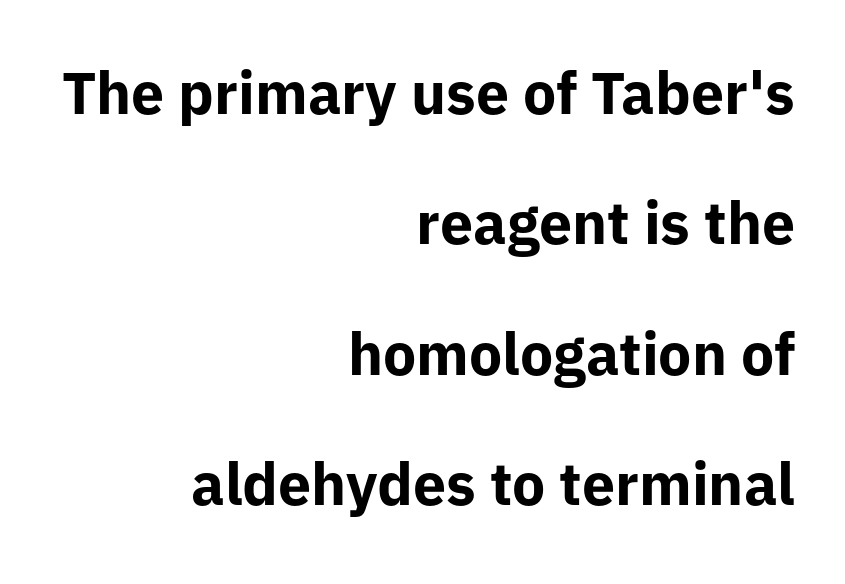
Q: Is the text bold? A: Yes.
Q: Is the text italic (slanted)? A: No, it is upright.
Q: Is the typeface a serif or a sans-serif typeface? A: Sans-serif.
Q: Is the text underlined? A: No.
Q: How is the paragraph aligned? A: Right-aligned.
Q: Is the spacing between letters normal or unusually wide? A: Normal.
Q: Is the spacing between lines tight, normal or loose? A: Loose.
Q: Width (condensed, normal, or wide)? A: Normal.
Q: Stroke contrast? A: Low.
Q: x-height? A: Medium.
Q: Monospaced? A: No.
